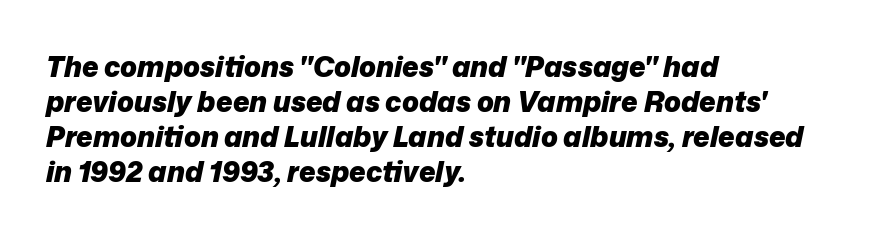
This is oblique type, the kind used for emphasis or titles. The characters look thick and weighty, a clear bold. Do the characters align in a grid? No, the font is proportional. In terms of leading, this rendering sits right in the middle. The lines in this sample share a left origin and differ only in where they stop. The space directly below the letters is spotless.
